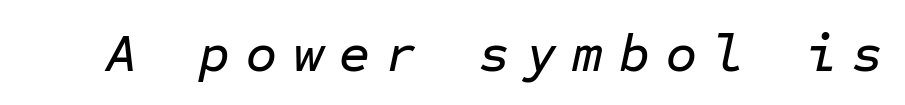
{"italic": "yes", "lean": "right", "slant_degrees": 12, "width": "normal", "stroke_contrast": "low", "x_height": "medium", "monospaced": "yes", "underline": "no", "letter_spacing": "wide", "letter_spacing_em": 0.3, "glyph_px": 53}
